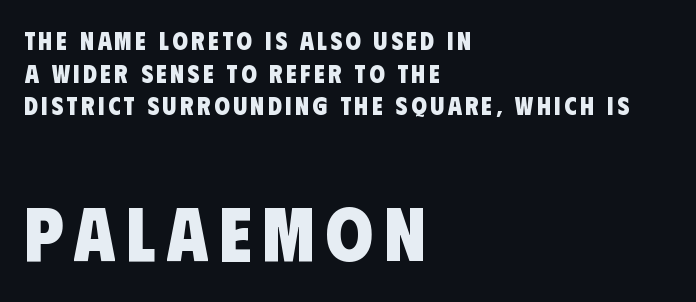
In terms of letterform style, serifs are entirely absent. Does the bottom block carry the larger type? Yes, it does. Bare-footed words on every line. Look at the stroke-to-counter ratio: heavy, a bold. This sample keeps an unexceptional amount of space between lines.
